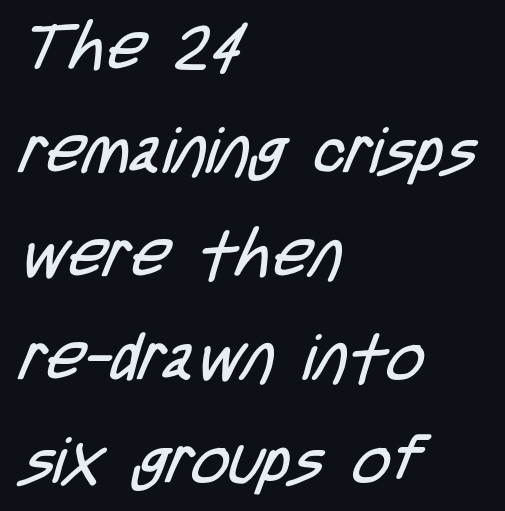
All the whitespace from short lines collects on the right. Grotesque or geometric, the face here clearly has no serifs. Caption: face not bold, strokes unweighted. The passage shown has conventional tracking throughout.
